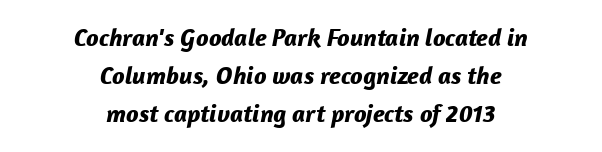
{"italic": "yes", "lean": "right", "slant_degrees": 12, "bold": "yes", "underline": "no", "align": "center", "line_spacing": "normal", "line_spacing_ratio": 1.53, "letter_spacing": "normal", "letter_spacing_em": 0.0, "glyph_px": 25}
